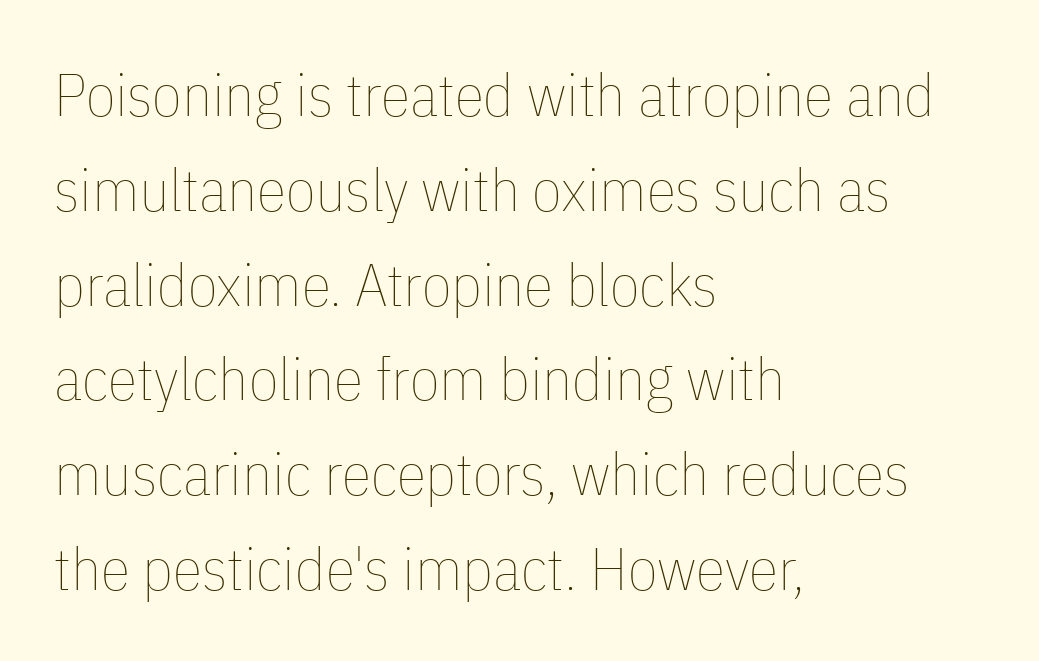
Q: Is the text bold? A: No.
Q: Is the text italic (slanted)? A: No, it is upright.
Q: Is the text underlined? A: No.
Q: How is the paragraph aligned? A: Left-aligned.
Q: Is the spacing between letters normal or unusually wide? A: Normal.
Q: Is the spacing between lines tight, normal or loose? A: Normal.
Q: Width (condensed, normal, or wide)? A: Condensed.
Q: Stroke contrast? A: Low.
Q: x-height? A: Medium.
Q: Monospaced? A: No.
